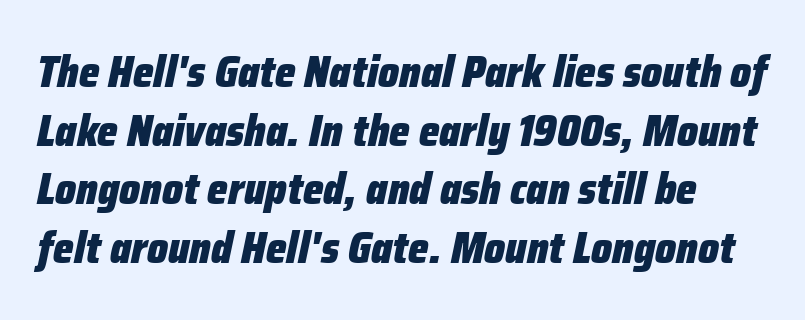
Evenly set lines give the paragraph a standard silhouette. Beneath every word, the page is bare. The passage shown is emphatically bold. Short note: letters normally spaced. These lines were composed using italics. The face used here is proportionally spaced, like ordinary book or web type.
